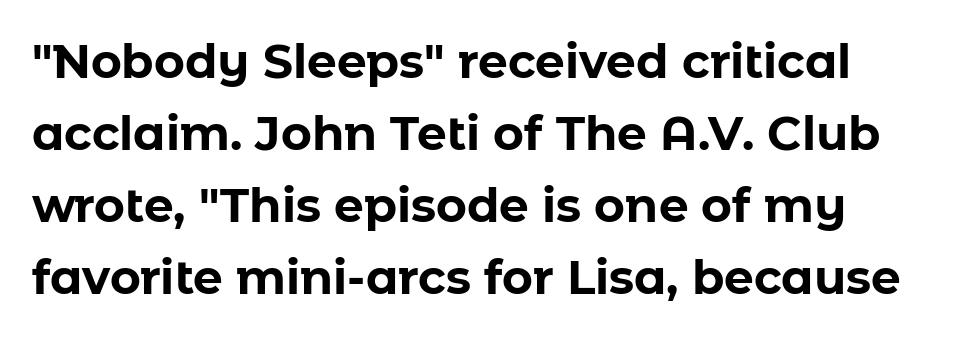
{"serif": "no", "italic": "no", "bold": "yes", "weight": "bold", "width": "normal", "stroke_contrast": "low", "x_height": "medium", "monospaced": "no", "underline": "no", "align": "left", "line_spacing": "normal", "line_spacing_ratio": 1.53, "letter_spacing": "normal", "letter_spacing_em": 0.0, "glyph_px": 47}
